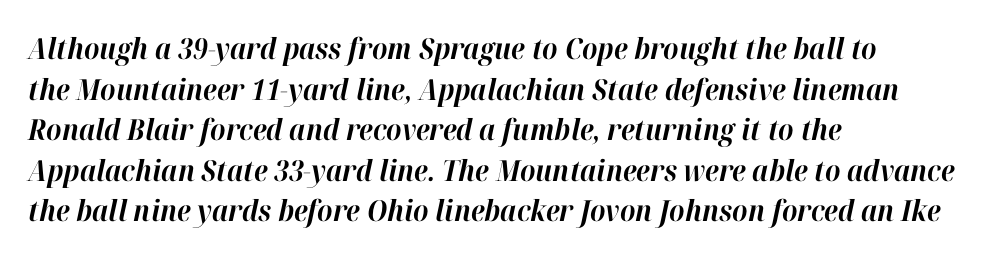
{"italic": "yes", "lean": "right", "slant_degrees": 12, "bold": "yes", "weight": "bold", "width": "normal", "stroke_contrast": "high", "x_height": "medium", "monospaced": "no", "underline": "no", "align": "left", "line_spacing": "normal", "line_spacing_ratio": 1.4, "letter_spacing": "normal", "letter_spacing_em": 0.0, "glyph_px": 29}
